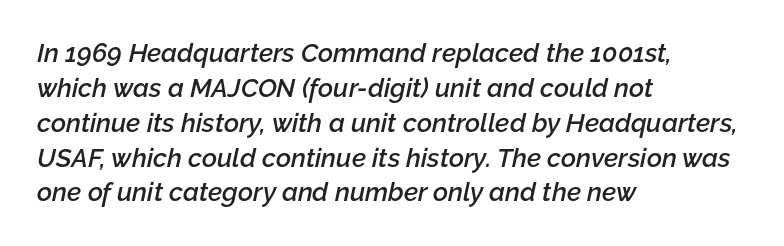
Q: Is the text bold? A: Semi-bold.
Q: Is the text italic (slanted)? A: Yes, it leans right by about 12 degrees.
Q: Is the text underlined? A: No.
Q: How is the paragraph aligned? A: Left-aligned.
Q: Is the spacing between letters normal or unusually wide? A: Normal.
Q: Is the spacing between lines tight, normal or loose? A: Normal.
